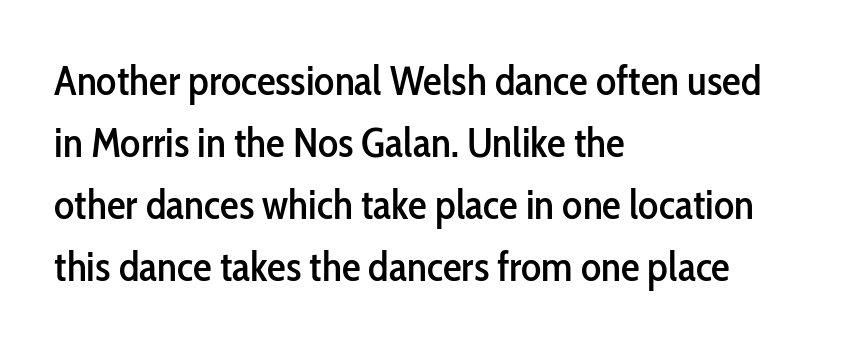
Q: Is the text italic (slanted)? A: No, it is upright.
Q: Is the typeface a serif or a sans-serif typeface? A: Sans-serif.
Q: Is the text underlined? A: No.
Q: How is the paragraph aligned? A: Left-aligned.
Q: Is the spacing between letters normal or unusually wide? A: Normal.
Q: Is the spacing between lines tight, normal or loose? A: Normal.
Q: Width (condensed, normal, or wide)? A: Condensed.
Q: Stroke contrast? A: Low.
Q: x-height? A: Medium.
Q: Monospaced? A: No.
